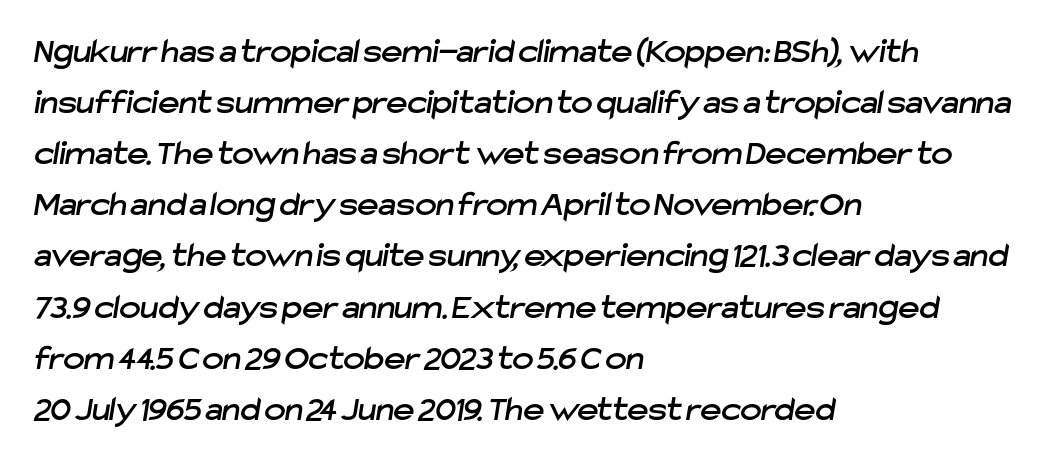
A typesetter would call this leading conventional body-copy spacing. Check under the words: just untouched page. Nothing unusual about the tracking: characters are spaced as the font intends. Is this a fixed-width face? No — the glyphs have proportional, varying widths. Unlike a traditional serif, this face leaves its strokes unadorned.
